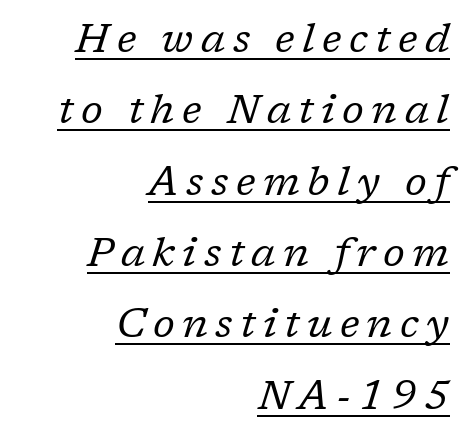
{"serif": "yes", "italic": "yes", "lean": "right", "slant_degrees": 17, "bold": "no", "weight": "regular", "width": "normal", "stroke_contrast": "low", "x_height": "medium", "monospaced": "no", "underline": "yes", "align": "right", "line_spacing_ratio": 1.74, "glyph_px": 41}
